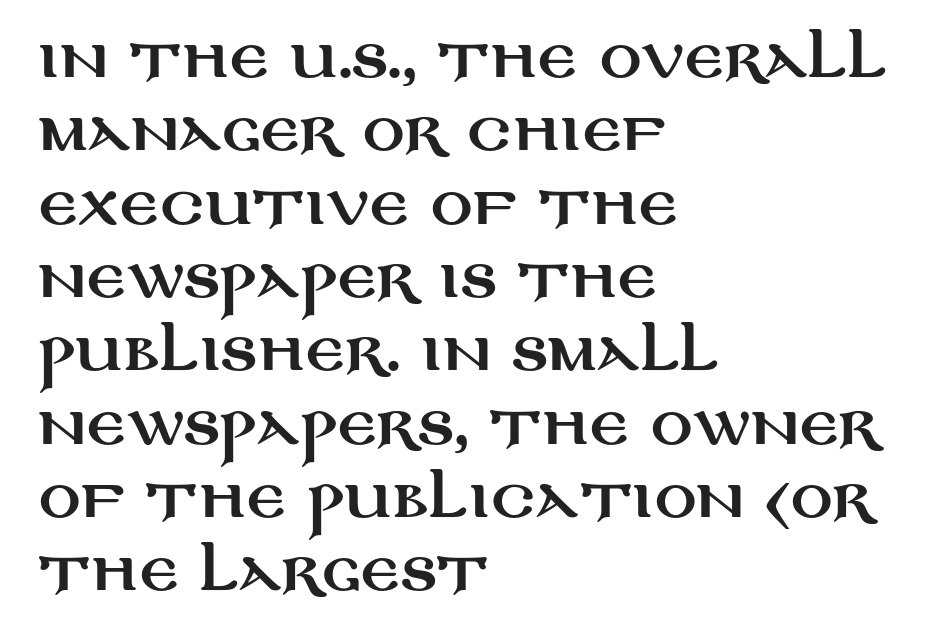
Reading down the block, your eye returns to a fixed left position each line. These lines are rendered in a variable-pitch font. Nothing sits at the stroke ends, so this counts as sans-serif. Vertical spacing — default.
